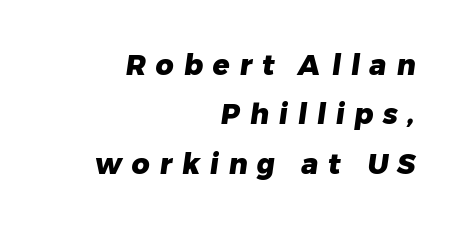
Q: Is the text bold? A: Yes.
Q: Is the typeface a serif or a sans-serif typeface? A: Sans-serif.
Q: Is the text underlined? A: No.
Q: How is the paragraph aligned? A: Right-aligned.
Q: Is the spacing between letters normal or unusually wide? A: Unusually wide.
Q: Width (condensed, normal, or wide)? A: Normal.
Q: Stroke contrast? A: Low.
Q: x-height? A: Medium.
Q: Monospaced? A: No.
